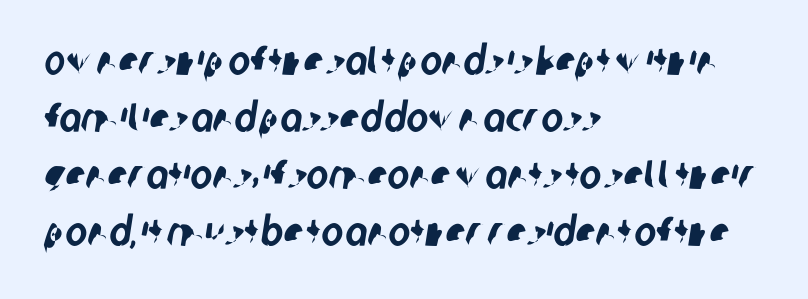
Do the characters align in a grid? No, the font is proportional. Regarding leading, the lines here are spaced in the standard way. Glyph-to-glyph distance matches everyday printed text. This rendering features lettering with no underline.
